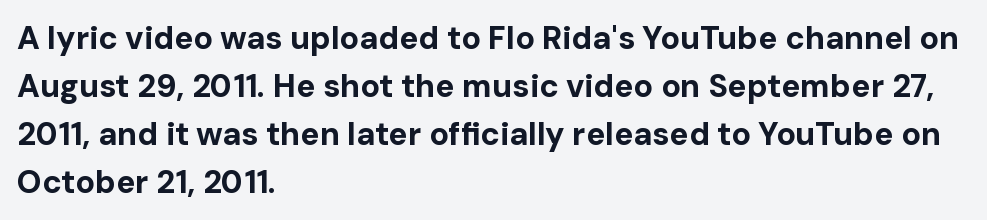
The image shows 32 px bold sans-serif type, upright; set left-aligned, normal line spacing (1.5x), normal letter spacing, not underlined; low stroke contrast and a medium x-height.
